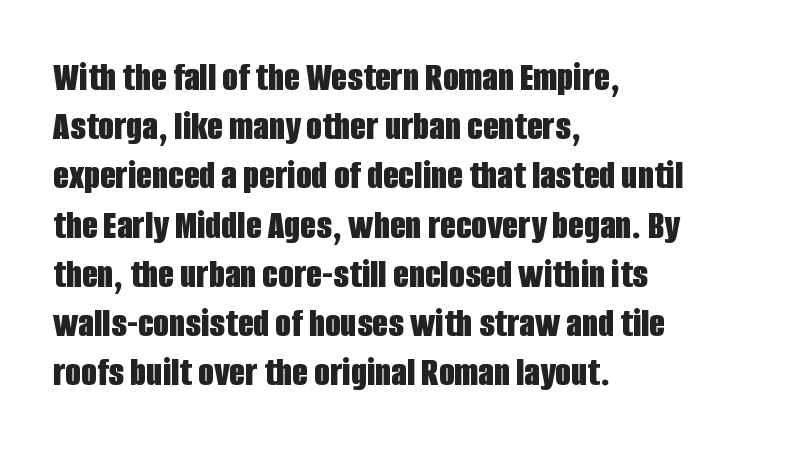
The image shows 41 px bold, condensed sans-serif type, upright; set left-aligned, line spacing 1.2x, normal letter spacing, not underlined; low stroke contrast and a large x-height.
